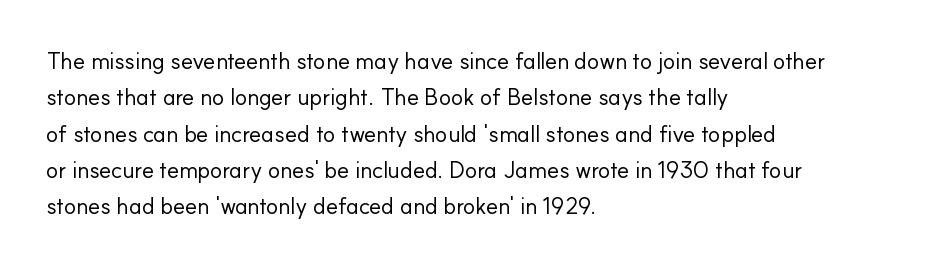
Compared with typical paragraphs, the rows here are spaced about the same. The letterforms sit at book weight or below. Ascenders rise straight up at ninety degrees. The lines are quadded left. Check the space under the baseline: it is left empty. Tracking value appears to be zero — textbook default spacing.
